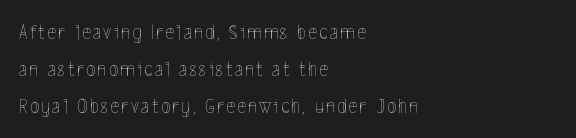
Q: Is the text bold? A: No.
Q: Is the text italic (slanted)? A: No, it is upright.
Q: Is the text underlined? A: No.
Q: How is the paragraph aligned? A: Left-aligned.
